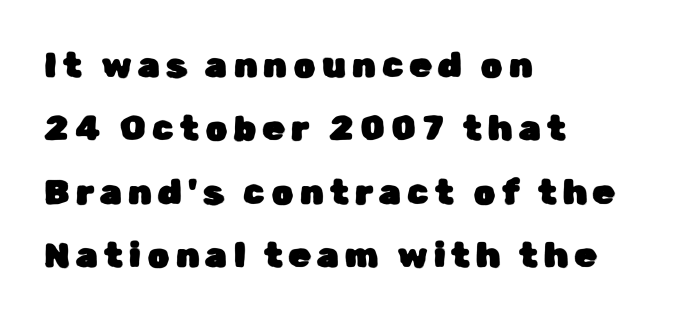
{"serif": "no", "italic": "no", "width": "normal", "stroke_contrast": "low", "x_height": "medium", "monospaced": "no", "underline": "no", "align": "left", "line_spacing_ratio": 1.81, "glyph_px": 35}
